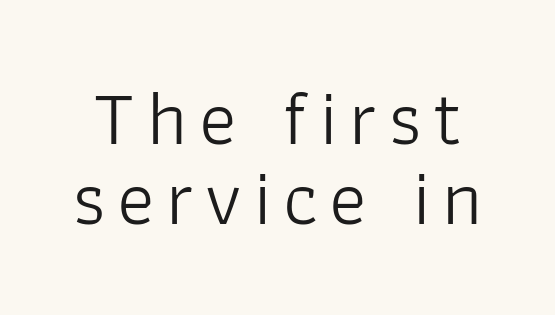
Counters stay open thanks to moderate or lighter strokes. Unlike a traditional serif, this face leaves its strokes unadorned. A typesetter would call this proportional, since set widths differ per character. Vertically, the passage feels compressed, each row crowding the next. Notice how the stems are strictly vertical — no italics here. The baseline area is clear.
